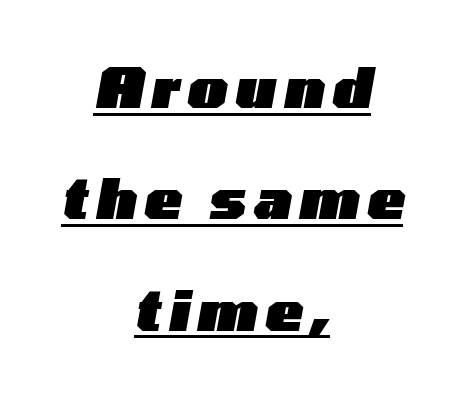
The image shows 56 px heavy, wide type, italic (leaning right); set centered, loose line spacing (1.99x), underlined; low stroke contrast and a medium x-height.
